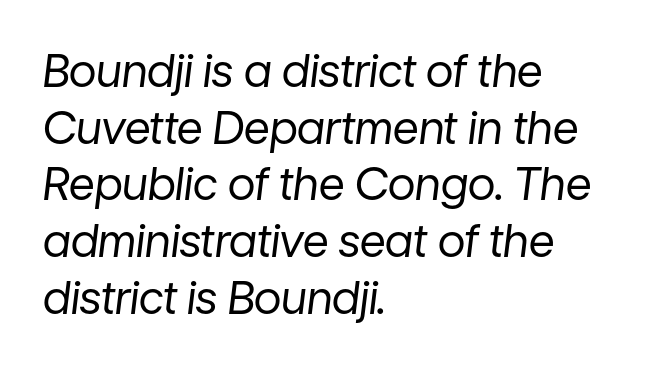
The image shows 45 px regular-weight type, italic (leaning right); set left-aligned, normal line spacing (1.26x), normal letter spacing, not underlined; low stroke contrast and a medium x-height.
